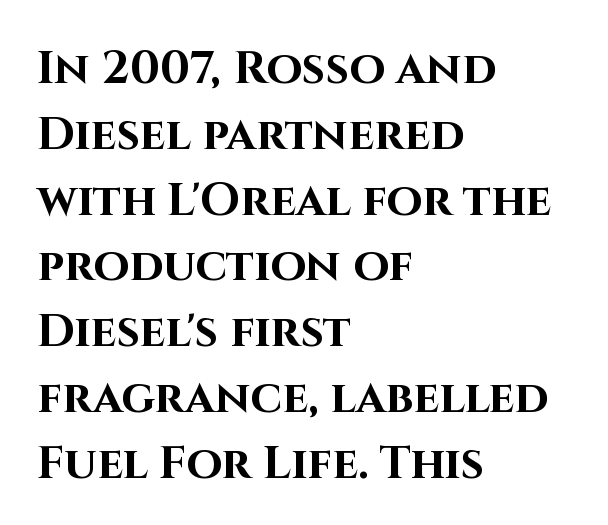
Underline: absent. Do the letters lean? They stand straight. Heavy-handed strokes throughout: this text is bold. Is there much room between lines? A standard amount, neither cramped nor airy. Horizontally, the lines are justified to the leading edge only. The letters advance in unequal steps, a hallmark of proportional type.
